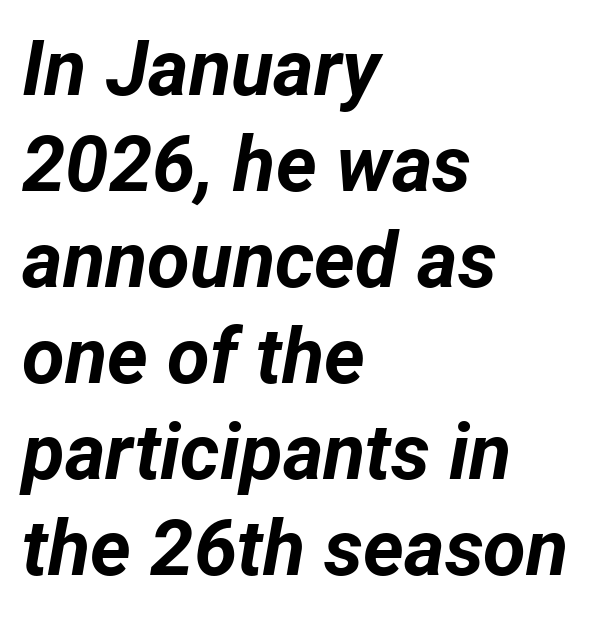
The lines are quadded left. Look at the stroke-to-counter ratio: heavy, a bold. The rendering applies a slant to the glyphs. Letters rest on an invisible, unmarked baseline. Honestly, the letter spacing is just normal — you wouldn't notice it.
